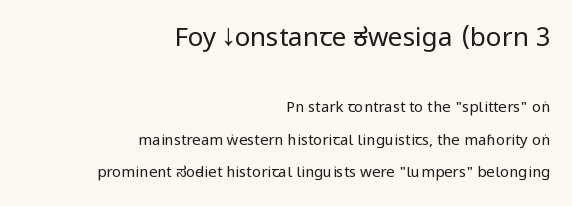
Notice how the passage keeps a crisp vertical edge on the right only. Clear beneath every line of the passage. Does the bottom block carry the larger type? No, the top block does. Heft: none added — not bold.
